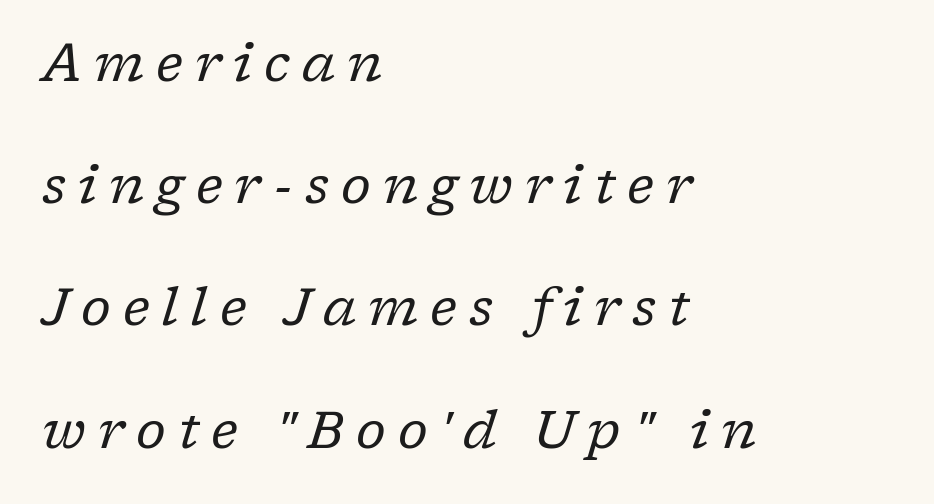
The space directly below the letters is spotless. Teacher's note: observe the even left margin — that is flush-left alignment. A typesetter would call this proportional, since set widths differ per character. The text was rendered using a seriffed face with decorative stroke endings. The letterforms stand isolated, each surrounded by extra space.
